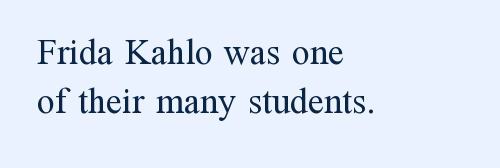
Q: Is the text bold? A: No.
Q: Is the text italic (slanted)? A: No, it is upright.
Q: Is the typeface a serif or a sans-serif typeface? A: Serif.
Q: Is the text underlined? A: No.
Q: How is the paragraph aligned? A: Left-aligned.
Q: Is the spacing between letters normal or unusually wide? A: Normal.
Q: Is the spacing between lines tight, normal or loose? A: Normal.
Q: Width (condensed, normal, or wide)? A: Normal.
Q: Stroke contrast? A: Medium.
Q: x-height? A: Medium.
Q: Monospaced? A: No.
